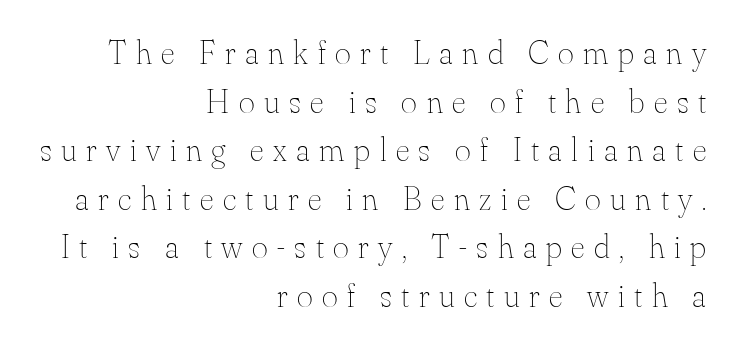
{"italic": "no", "bold": "no", "weight": "thin", "width": "normal", "stroke_contrast": "medium", "x_height": "small", "monospaced": "no", "underline": "no", "align": "right", "line_spacing": "normal", "line_spacing_ratio": 1.43, "letter_spacing": "wide", "letter_spacing_em": 0.28, "glyph_px": 34}
